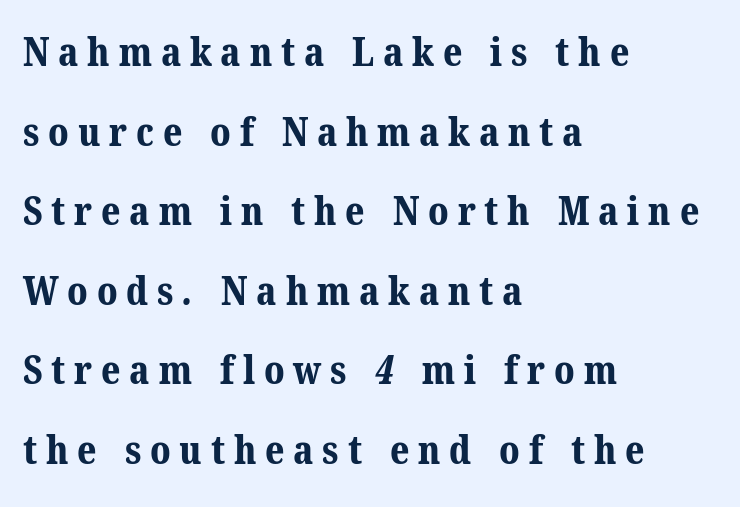
Q: Is the text bold? A: Yes.
Q: Is the typeface a serif or a sans-serif typeface? A: Serif.
Q: Is the text underlined? A: No.
Q: How is the paragraph aligned? A: Left-aligned.
Q: Is the spacing between letters normal or unusually wide? A: Unusually wide.
Q: Is the spacing between lines tight, normal or loose? A: Loose.
Q: Width (condensed, normal, or wide)? A: Normal.
Q: Stroke contrast? A: Medium.
Q: x-height? A: Medium.
Q: Monospaced? A: No.
